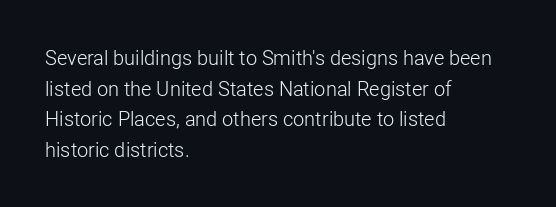
{"italic": "no", "bold": "no", "underline": "no", "align": "left", "line_spacing": "normal", "line_spacing_ratio": 1.53, "letter_spacing": "normal", "letter_spacing_em": 0.0, "glyph_px": 20}
